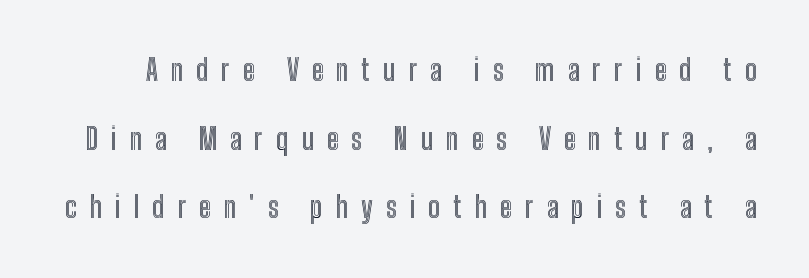
How are the letters spaced? Widely, with obvious added tracking. The line-height multiplier appears high, well above default. Style check: upright. The letters advance in unequal steps, a hallmark of proportional type. Check under the words: just untouched page.
